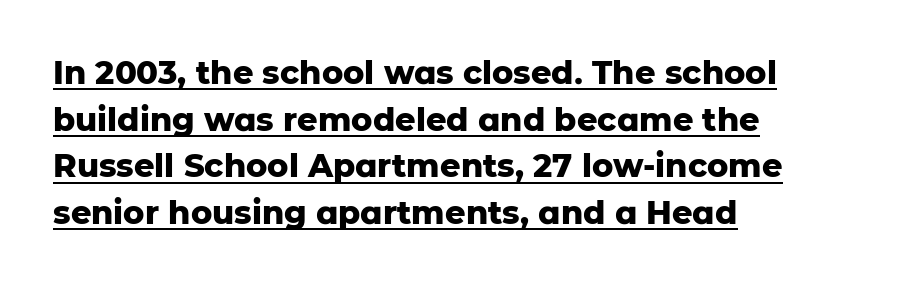
Tracking here is standard; glyphs follow each other at the usual distance. Short and long lines alike share a common starting point at left. This rendering features underlined lettering. This is roman type, the default non-slanted kind.
